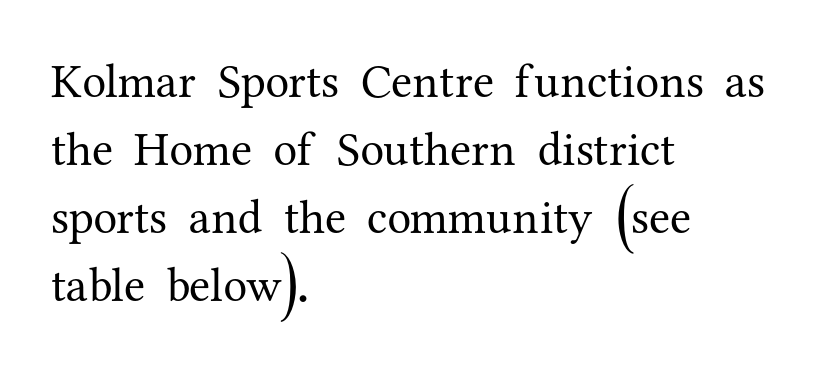
Check under the words: just untouched page. The letters stand straight up with perfectly vertical stems. Serifs: yes, visible at the terminals of the letterforms. Regarding leading, the lines here are spaced in the standard way. Think standard paragraph weight, or any step lighter than that. Horizontally, the lines are justified to the leading edge only.
